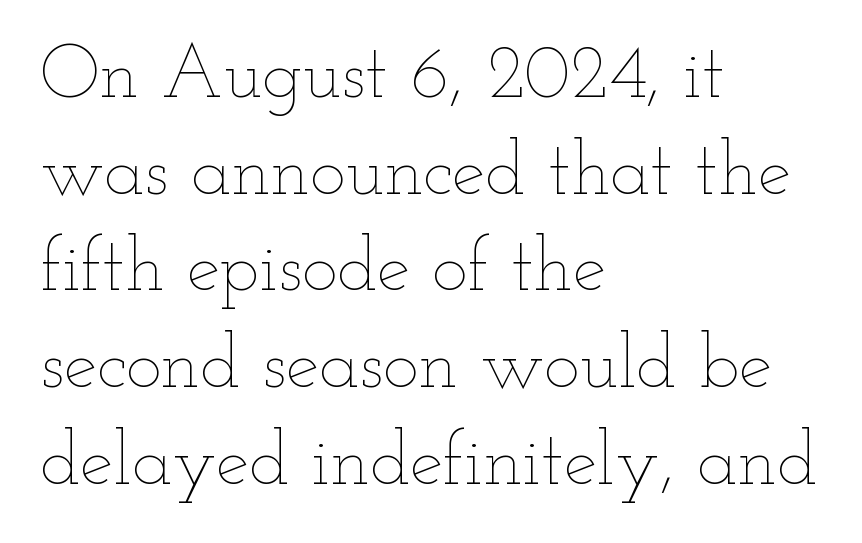
{"italic": "no", "bold": "no", "weight": "thin", "width": "wide", "stroke_contrast": "low", "x_height": "small", "monospaced": "no", "underline": "no", "align": "left", "line_spacing": "normal", "line_spacing_ratio": 1.29, "letter_spacing": "normal", "letter_spacing_em": 0.0, "glyph_px": 75}
